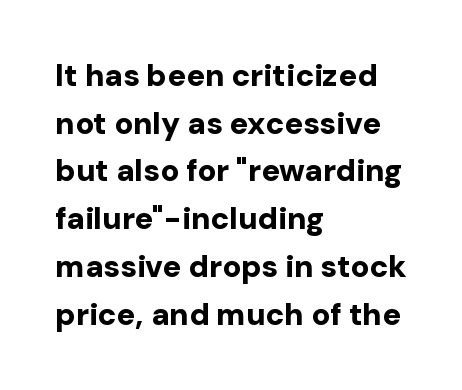
Q: Is the text bold? A: Yes.
Q: Is the text italic (slanted)? A: No, it is upright.
Q: Is the typeface a serif or a sans-serif typeface? A: Sans-serif.
Q: Is the text underlined? A: No.
Q: How is the paragraph aligned? A: Left-aligned.
Q: Is the spacing between letters normal or unusually wide? A: Normal.
Q: Is the spacing between lines tight, normal or loose? A: Normal.
Q: Width (condensed, normal, or wide)? A: Normal.
Q: Stroke contrast? A: Low.
Q: x-height? A: Medium.
Q: Monospaced? A: No.
